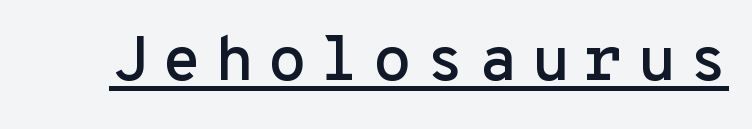
Q: Is the text italic (slanted)? A: No, it is upright.
Q: Is the typeface a serif or a sans-serif typeface? A: Sans-serif.
Q: Is the text underlined? A: Yes.
Q: Is the spacing between letters normal or unusually wide? A: Unusually wide.
Q: Width (condensed, normal, or wide)? A: Normal.
Q: Stroke contrast? A: Low.
Q: x-height? A: Medium.
Q: Monospaced? A: Yes.
